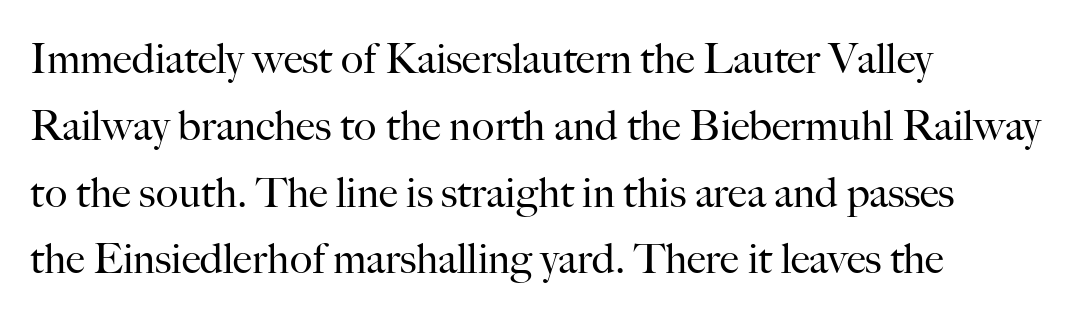
{"serif": "yes", "italic": "no", "bold": "no", "weight": "regular", "width": "normal", "stroke_contrast": "high", "x_height": "small", "monospaced": "no", "underline": "no", "align": "left", "line_spacing": "normal", "line_spacing_ratio": 1.59, "letter_spacing": "normal", "letter_spacing_em": 0.0, "glyph_px": 42}
